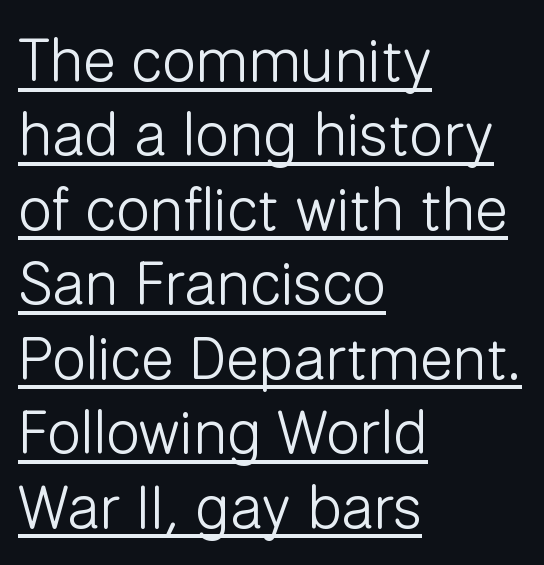
In CSS terms this would be text-align: left. Do the characters align in a grid? No, the font is proportional. These glyphs show unthickened strokes, regular width or finer. Honestly, the letter spacing is just normal — you wouldn't notice it.
